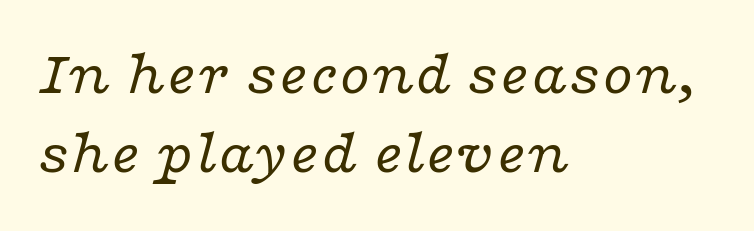
{"serif": "yes", "italic": "yes", "lean": "right", "slant_degrees": 16, "bold": "no", "weight": "regular", "width": "wide", "stroke_contrast": "low", "x_height": "medium", "monospaced": "no", "underline": "no", "align": "left", "line_spacing": "normal", "line_spacing_ratio": 1.28, "letter_spacing": "normal", "letter_spacing_em": 0.0, "glyph_px": 62}
